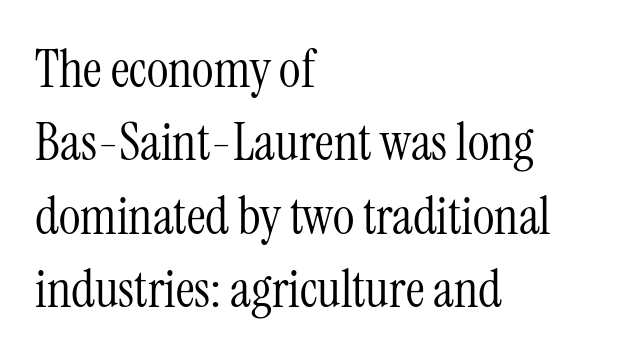
Q: Is the text bold? A: No.
Q: Is the text italic (slanted)? A: No, it is upright.
Q: Is the typeface a serif or a sans-serif typeface? A: Serif.
Q: Is the text underlined? A: No.
Q: How is the paragraph aligned? A: Left-aligned.
Q: Is the spacing between letters normal or unusually wide? A: Normal.
Q: Is the spacing between lines tight, normal or loose? A: Normal.
Q: Width (condensed, normal, or wide)? A: Condensed.
Q: Stroke contrast? A: Medium.
Q: x-height? A: Medium.
Q: Monospaced? A: No.
